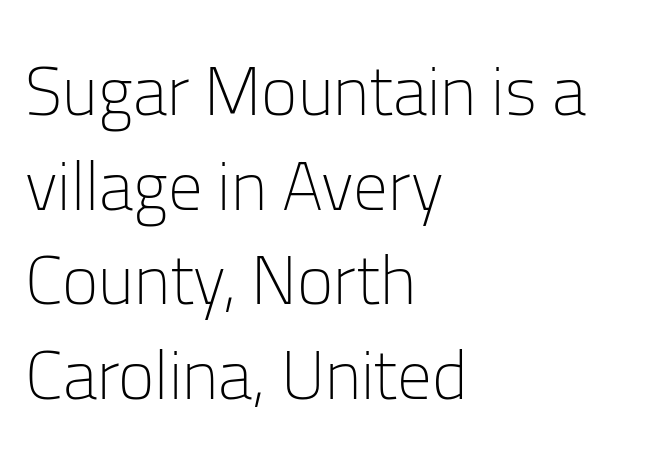
{"serif": "no", "italic": "no", "bold": "no", "weight": "light", "width": "normal", "stroke_contrast": "low", "x_height": "medium", "monospaced": "no", "underline": "no", "align": "left", "line_spacing": "normal", "line_spacing_ratio": 1.37, "letter_spacing": "normal", "letter_spacing_em": 0.0, "glyph_px": 69}
